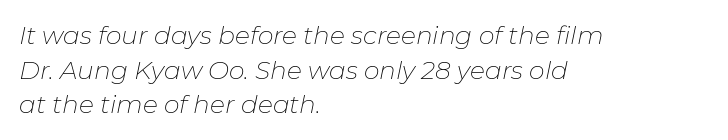
The setting favours the left margin, as ordinary paragraphs usually do. This sample uses an oblique cut, with every glyph tilted off the vertical. Quick note: interline space is typical. The rendering keeps characters at their native spacing. Descender tails drop into unmarked territory.
